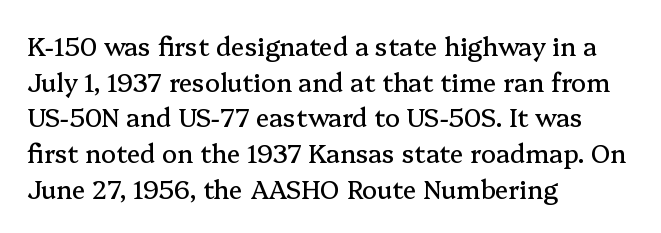
Glyph-to-glyph distance matches everyday printed text. The baseline area is clear. These lines are set flush left with a ragged right edge. Designer's note — italics off, roman on. The rendering uses a moderate line-height, typical for paragraphs.
